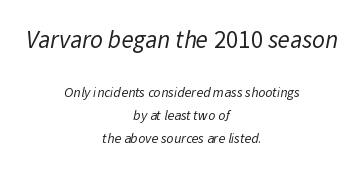
{"bold": "no", "underline": "no", "align": "center", "line_spacing": "normal", "line_spacing_ratio": 1.62, "letter_spacing": "normal", "letter_spacing_em": 0.0, "larger_block": "first", "size_ratio": 1.79, "glyph_px": 25}
